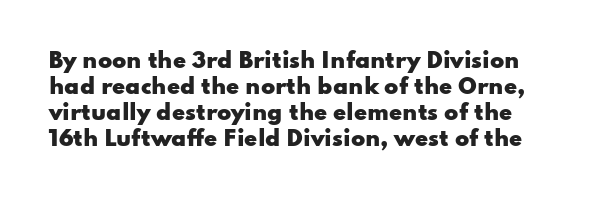
Caption: bold face, heavy strokes. Here the glyphs are tracked normally, forming tight word shapes. Underline: absent. The typography opts for an upright posture over an oblique one.
